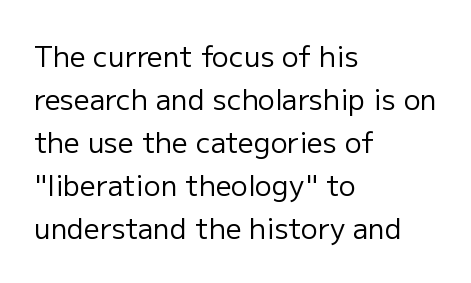
{"serif": "no", "italic": "no", "bold": "no", "weight": "regular", "width": "normal", "stroke_contrast": "low", "x_height": "medium", "monospaced": "no", "underline": "no", "align": "left", "line_spacing": "normal", "line_spacing_ratio": 1.54, "letter_spacing": "normal", "letter_spacing_em": 0.0, "glyph_px": 28}
